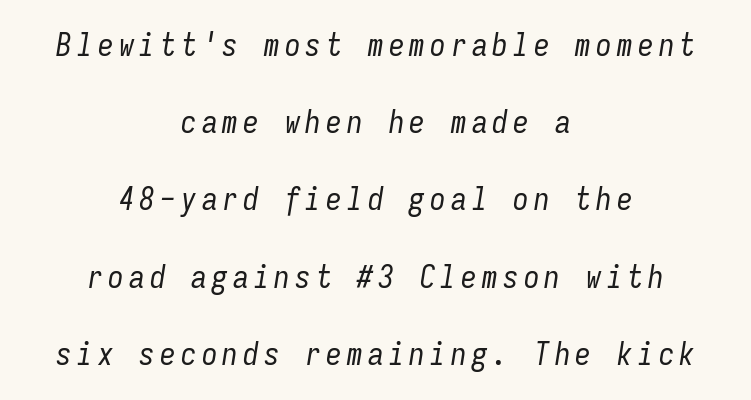
{"italic": "yes", "lean": "right", "slant_degrees": 9, "bold": "no", "weight": "regular", "width": "condensed", "stroke_contrast": "low", "x_height": "medium", "monospaced": "yes", "underline": "no", "align": "center", "line_spacing": "loose", "line_spacing_ratio": 2.49, "glyph_px": 31}
